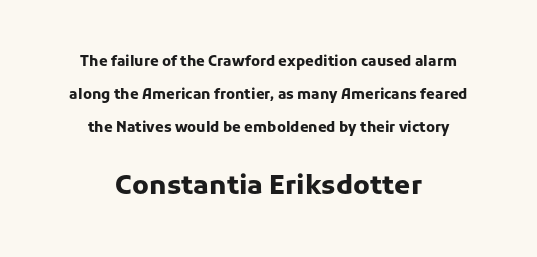
{"italic": "no", "bold": "yes", "underline": "no", "align": "center", "line_spacing": "loose", "line_spacing_ratio": 2.34, "letter_spacing": "normal", "letter_spacing_em": 0.0, "larger_block": "second", "size_ratio": 1.86, "glyph_px": 26}
